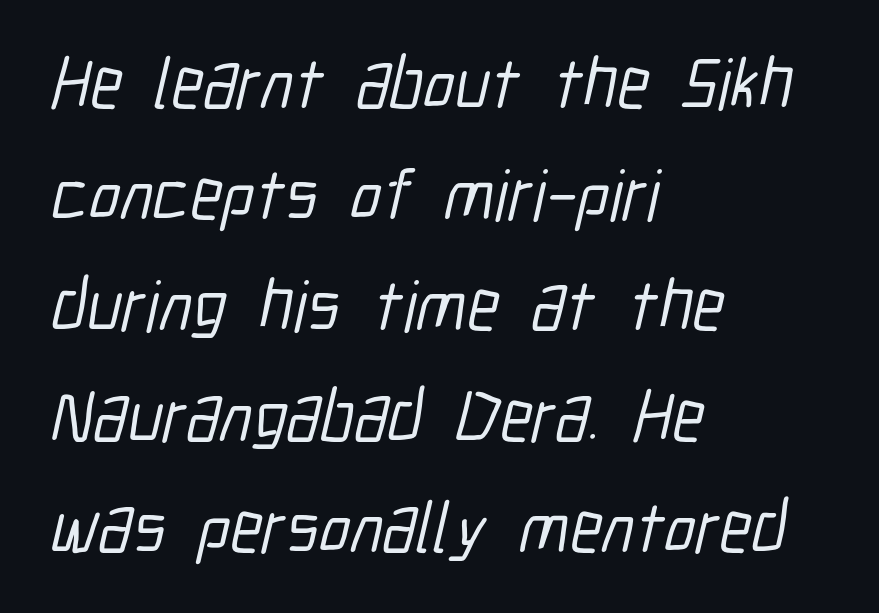
The image shows 72 px condensed sans-serif type; set left-aligned, normal line spacing (1.54x), normal letter spacing, not underlined; low stroke contrast and a medium x-height.
